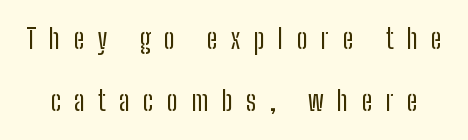
Weight: not bold — regular or lighter. Baseline-to-baseline distance is far greater than the letter height. The gaps between neighbouring characters are conspicuously large. Quick note: underline off.
